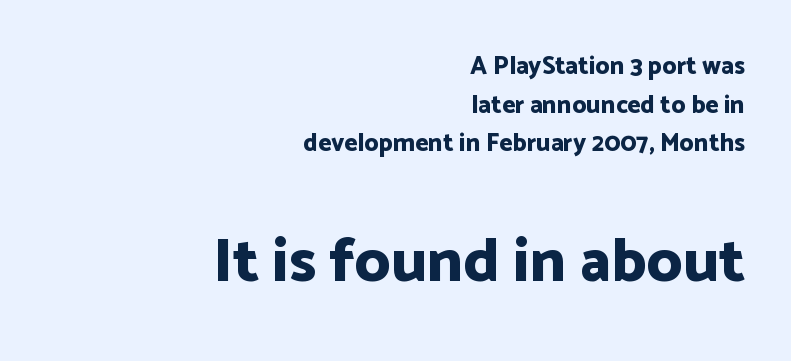
Q: Is the text bold? A: Yes.
Q: Is the text italic (slanted)? A: No, it is upright.
Q: Is the typeface a serif or a sans-serif typeface? A: Sans-serif.
Q: Is the text underlined? A: No.
Q: How is the paragraph aligned? A: Right-aligned.
Q: Is the spacing between letters normal or unusually wide? A: Normal.
Q: Is the spacing between lines tight, normal or loose? A: Normal.
Q: Which block of text is set in a larger size, the first (top) or the second (bottom)? A: The second (bottom) one.
Q: Width (condensed, normal, or wide)? A: Normal.
Q: Stroke contrast? A: Low.
Q: x-height? A: Medium.
Q: Monospaced? A: No.
